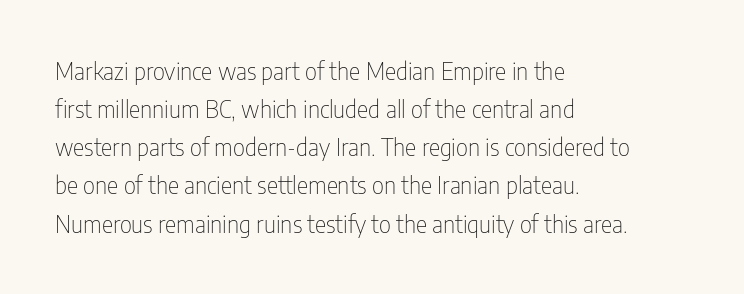
{"italic": "no", "bold": "no", "underline": "no", "align": "left", "line_spacing": "normal", "line_spacing_ratio": 1.59, "letter_spacing": "normal", "letter_spacing_em": 0.0, "glyph_px": 24}
